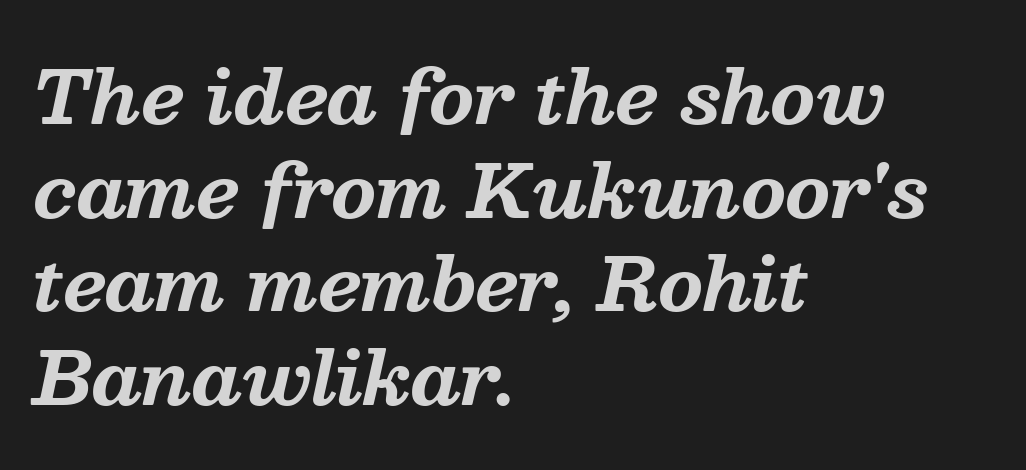
The image shows 72 px bold serif type, italic (leaning right); set left-aligned, normal line spacing (1.3x), normal letter spacing, not underlined; medium stroke contrast and a medium x-height.
